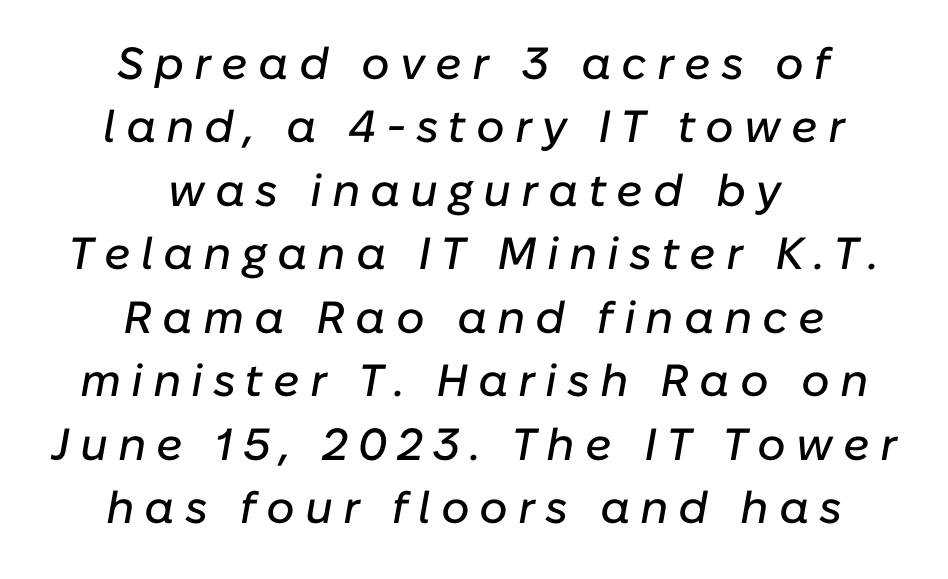
The image shows 45 px text type, italic (leaning right); set centered, normal line spacing (1.41x), unusually wide letter spacing (+0.22 em), not underlined; low stroke contrast and a medium x-height.
